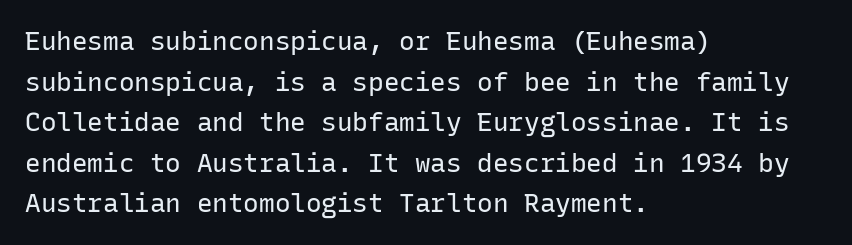
The image shows 26 px text type, upright; set left-aligned, normal line spacing (1.56x), normal letter spacing, not underlined.
